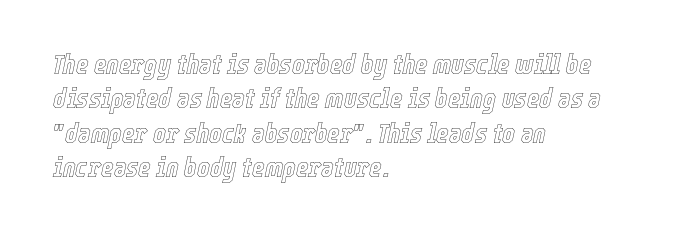
The image shows 27 px text type, italic (leaning right); set left-aligned, normal line spacing (1.27x), normal letter spacing, not underlined.
